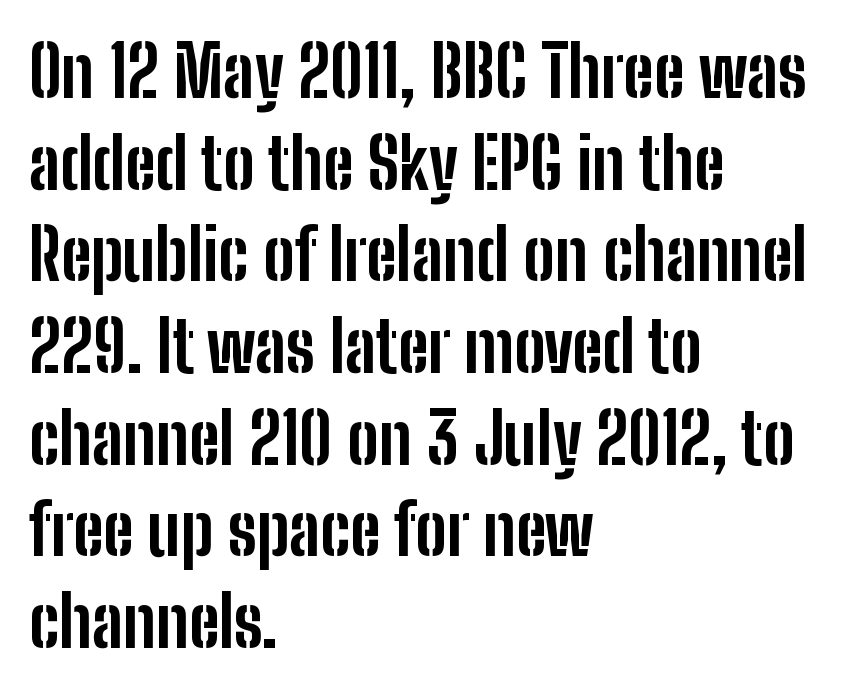
The image shows 70 px bold, condensed sans-serif type, upright; set left-aligned, normal line spacing (1.31x), normal letter spacing, not underlined; low stroke contrast and a medium x-height.
